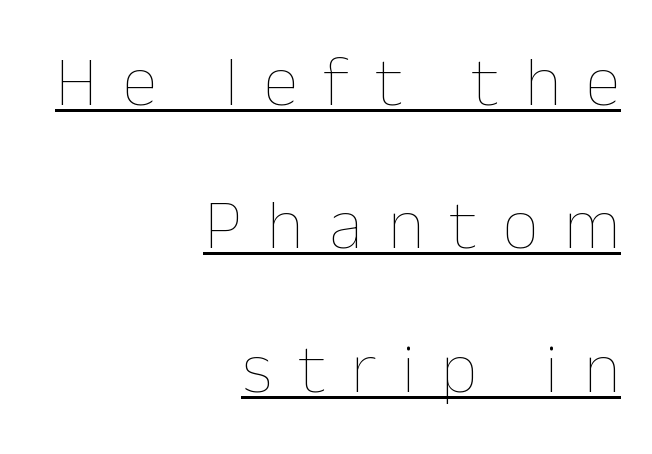
{"italic": "no", "bold": "no", "weight": "thin", "width": "normal", "stroke_contrast": "low", "x_height": "medium", "monospaced": "no", "underline": "yes", "align": "right", "line_spacing": "loose", "line_spacing_ratio": 2.02, "letter_spacing": "wide", "letter_spacing_em": 0.36, "glyph_px": 71}
